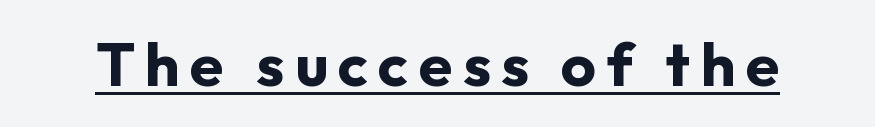
Character widths vary here, with narrow letters taking less room than wide ones. Notice how thick the strokes are: this is what a full bold looks like. The font's upright variant was chosen for this text. Caption: lettering with a line underneath.
